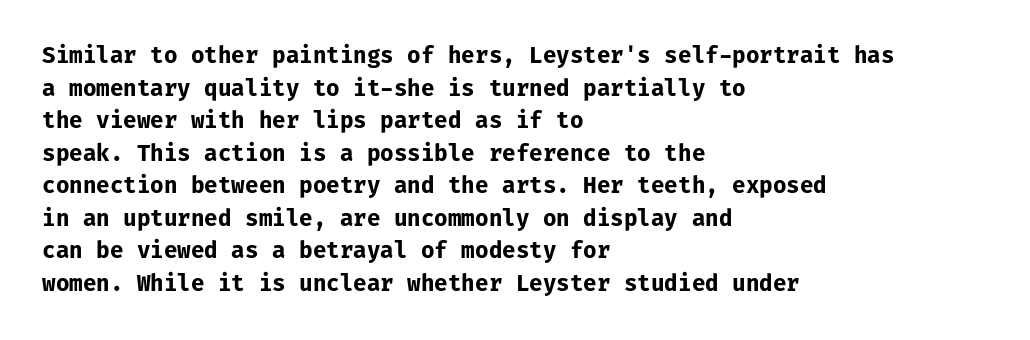
The letters stand straight up with perfectly vertical stems. Vertical spacing — default. Beneath every word, the page is bare. Typeset ragged right — the left edge is the straight one.
